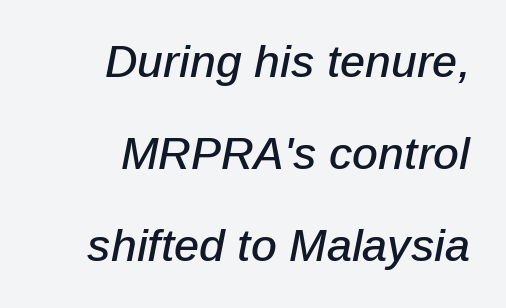
The words here are not underlined. Character widths vary here, with narrow letters taking less room than wide ones. You can tell it's italic because the verticals aren't actually vertical. Visually the block forms a straight wall on the right and a jagged coastline on the left. Compared with typical body copy, the letter spacing here is the same.
